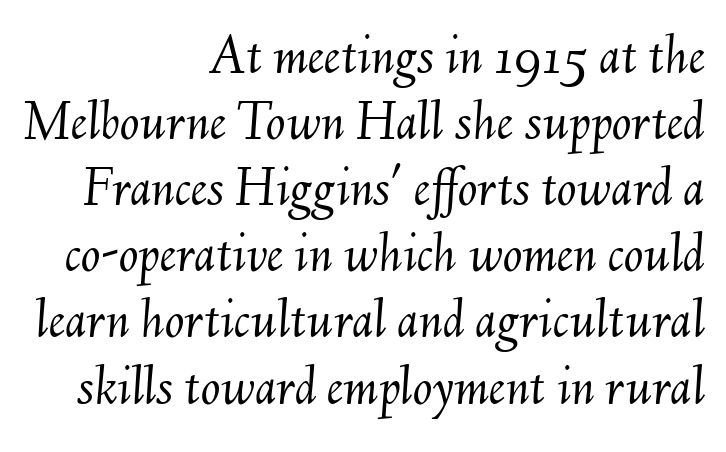
The letterforms sit shoulder to shoulder at normal distance. The typography opts for an oblique posture over an upright one. Vertical stems look standard width or narrower in stroke. Notice how the passage keeps a crisp vertical edge on the right only. No word sits above an underline.
